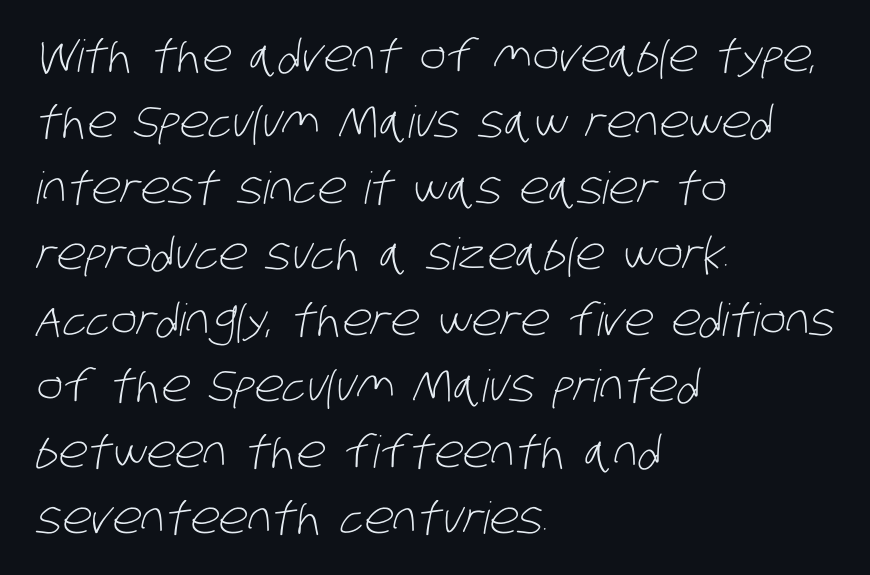
Q: Is the text bold? A: No.
Q: Is the typeface a serif or a sans-serif typeface? A: Sans-serif.
Q: Is the text underlined? A: No.
Q: How is the paragraph aligned? A: Left-aligned.
Q: Is the spacing between letters normal or unusually wide? A: Normal.
Q: Is the spacing between lines tight, normal or loose? A: Normal.
Q: Width (condensed, normal, or wide)? A: Condensed.
Q: Stroke contrast? A: Low.
Q: x-height? A: Large.
Q: Monospaced? A: No.
